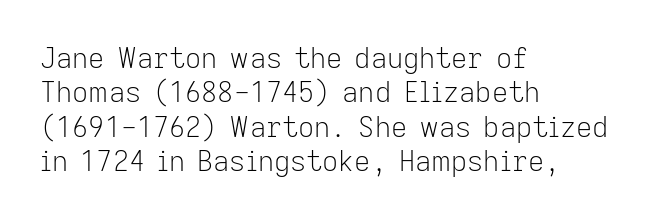
{"serif": "no", "italic": "no", "bold": "no", "weight": "light", "width": "normal", "stroke_contrast": "low", "x_height": "medium", "monospaced": "no", "underline": "no", "align": "left", "line_spacing_ratio": 1.23, "letter_spacing": "normal", "letter_spacing_em": 0.0, "glyph_px": 28}
